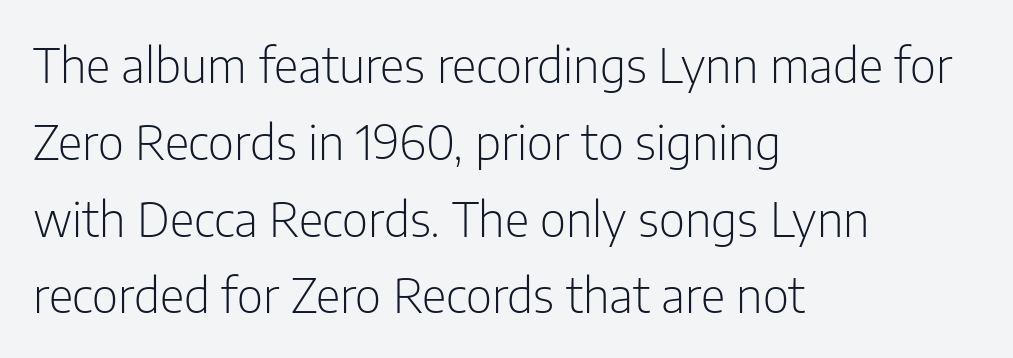
The words here are not underlined. The face used here is rendered with its standard letterfit. Typographically, this falls in the sans-serif category. The passage shown stacks its lines at a standard gap.
